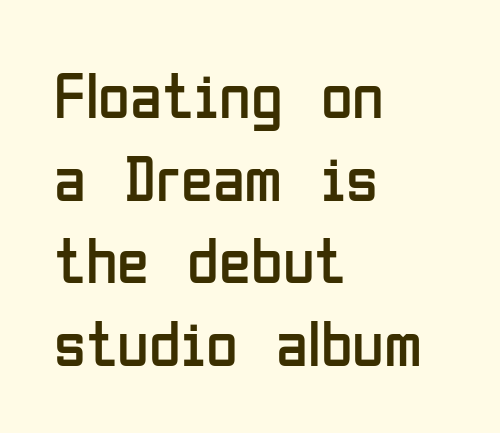
In terms of posture, this sample is upright. Do the characters align in a grid? No, the font is proportional. Rule under the text: the space is simply empty. Unbolded letterforms with no extra heft. This rendering employs a face without finishing strokes, i.e., a sans-serif.
